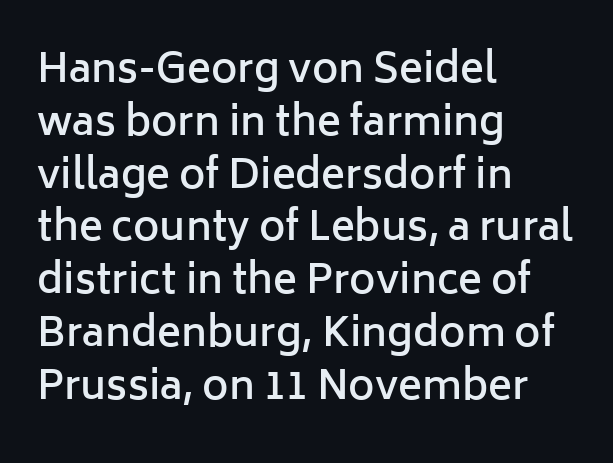
{"serif": "no", "italic": "no", "bold": "semi", "weight": "semibold", "width": "normal", "stroke_contrast": "low", "x_height": "medium", "monospaced": "no", "underline": "no", "align": "left", "line_spacing": "normal", "line_spacing_ratio": 1.32, "letter_spacing": "normal", "letter_spacing_em": 0.0, "glyph_px": 40}
